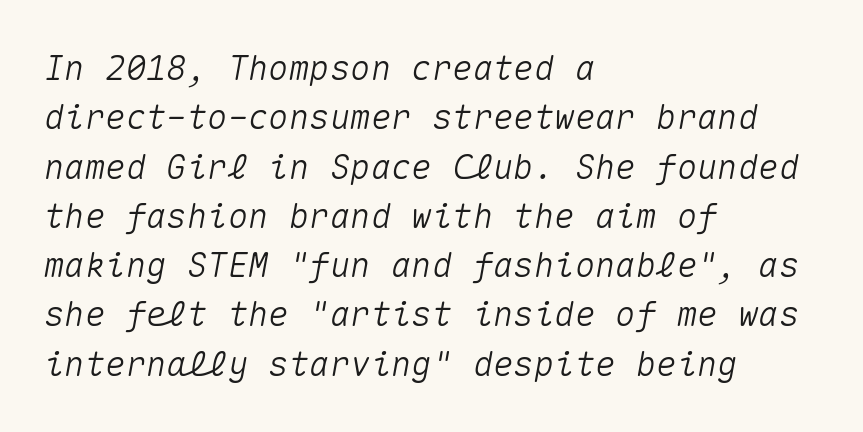
Q: Is the text italic (slanted)? A: Yes, it leans right by about 10 degrees.
Q: Is the text underlined? A: No.
Q: How is the paragraph aligned? A: Left-aligned.
Q: Is the spacing between letters normal or unusually wide? A: Normal.
Q: Is the spacing between lines tight, normal or loose? A: Normal.
Q: Width (condensed, normal, or wide)? A: Normal.
Q: Stroke contrast? A: Medium.
Q: x-height? A: Medium.
Q: Monospaced? A: Yes.
